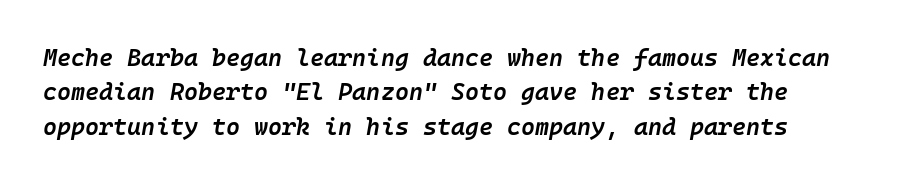
The image shows 24 px text type, italic (leaning right); set left-aligned, normal line spacing (1.43x), normal letter spacing, not underlined.
